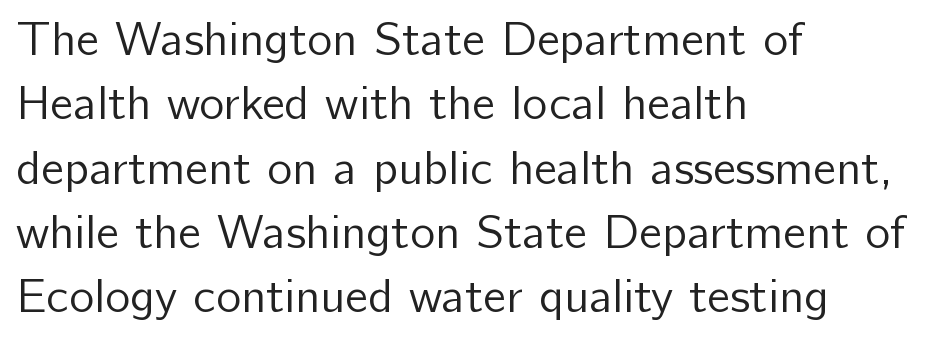
{"serif": "no", "italic": "no", "bold": "no", "weight": "regular", "width": "normal", "stroke_contrast": "low", "x_height": "medium", "monospaced": "no", "underline": "no", "align": "left", "line_spacing": "normal", "line_spacing_ratio": 1.34, "letter_spacing": "normal", "letter_spacing_em": 0.0, "glyph_px": 48}
